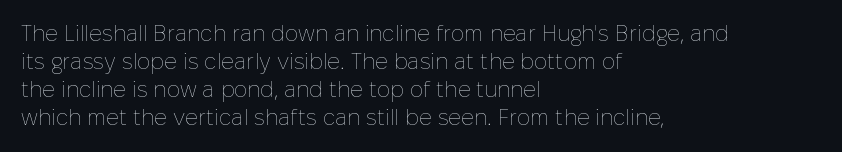
The image shows 22 px text type, upright; set left-aligned, normal line spacing (1.28x), normal letter spacing, not underlined.
